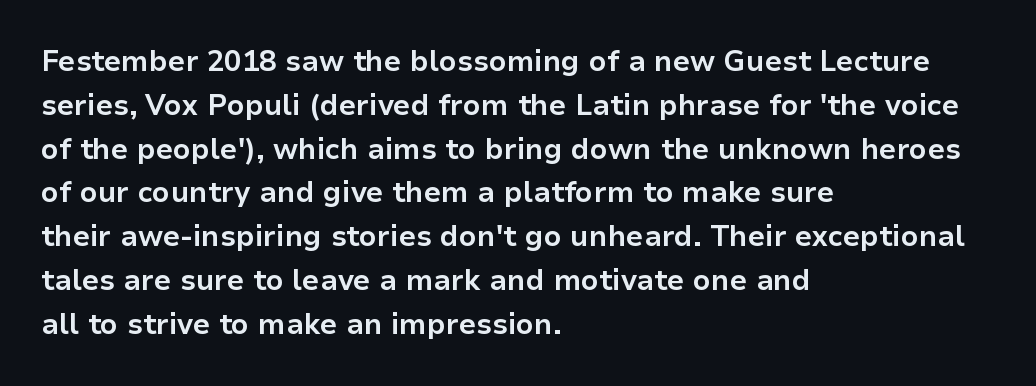
The face used here is a sans, in the tradition of grotesques and geometrics. The compositor pushed each line to the left boundary. A full-strength bold gives these letters their thick strokes. The gap between lines stays unmarked. There is no visible air inserted between adjacent glyphs. The face used here is proportionally spaced, like ordinary book or web type.
